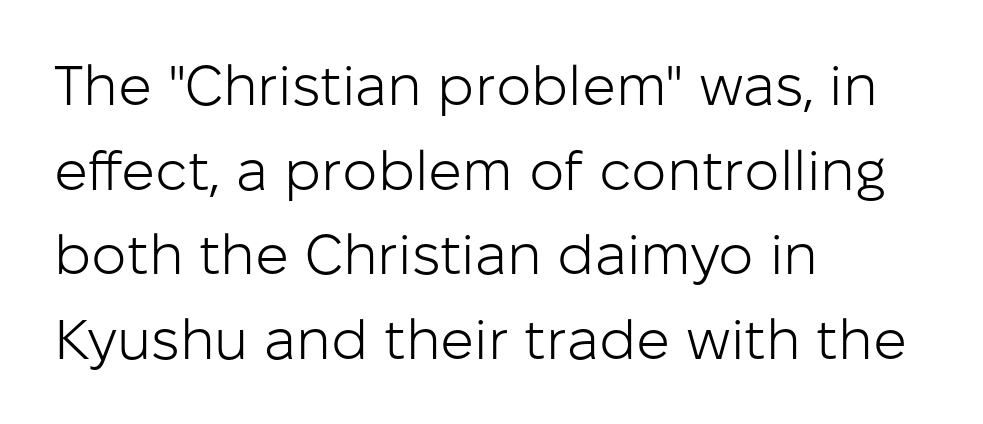
{"serif": "no", "italic": "no", "bold": "no", "weight": "light", "width": "normal", "stroke_contrast": "low", "x_height": "medium", "monospaced": "no", "underline": "no", "align": "left", "line_spacing": "normal", "line_spacing_ratio": 1.51, "letter_spacing": "normal", "letter_spacing_em": 0.0, "glyph_px": 56}
